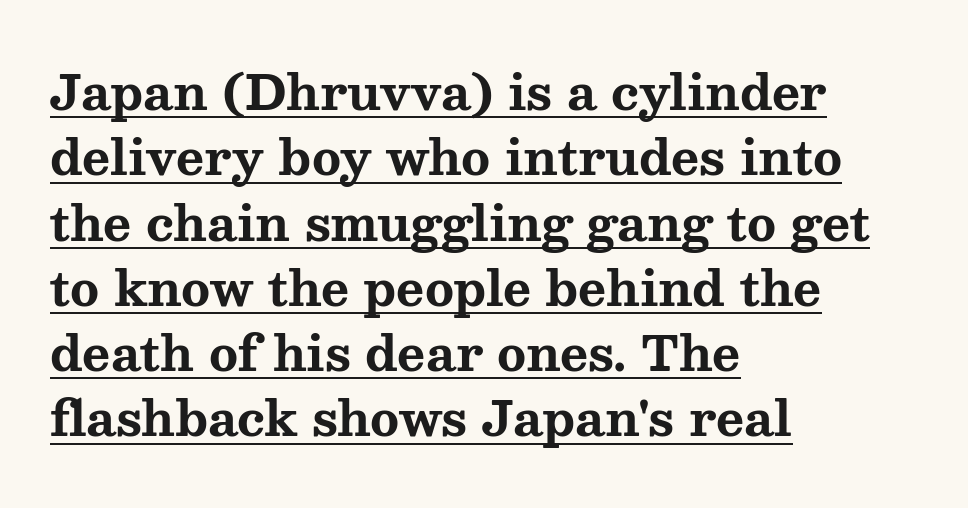
{"serif": "yes", "italic": "no", "bold": "yes", "weight": "bold", "width": "wide", "stroke_contrast": "medium", "x_height": "medium", "monospaced": "no", "underline": "yes", "align": "left", "line_spacing": "normal", "line_spacing_ratio": 1.36, "letter_spacing": "normal", "letter_spacing_em": 0.0, "glyph_px": 48}
